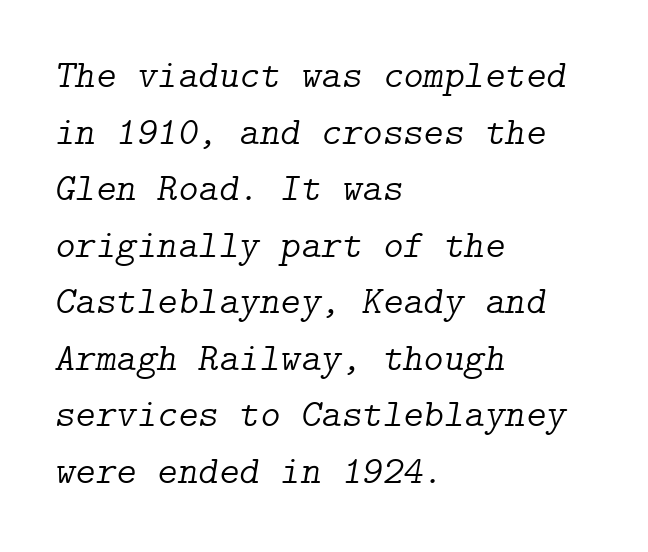
The image shows 39 px light serif type, italic (leaning right); set left-aligned, normal line spacing (1.45x), normal letter spacing, not underlined; low stroke contrast and a medium x-height.
